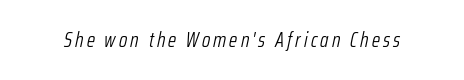
Q: Is the text bold? A: No.
Q: Is the text italic (slanted)? A: Yes, it leans right by about 12 degrees.
Q: Is the text underlined? A: No.
